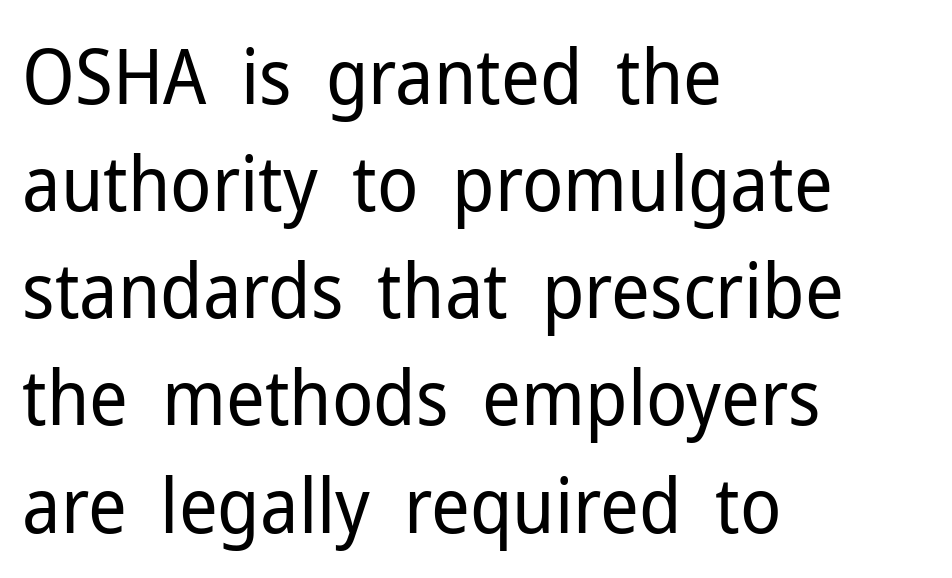
{"serif": "no", "italic": "no", "bold": "no", "weight": "regular", "width": "normal", "stroke_contrast": "low", "x_height": "medium", "monospaced": "no", "underline": "no", "align": "left", "line_spacing": "normal", "line_spacing_ratio": 1.41, "letter_spacing": "normal", "letter_spacing_em": 0.0, "glyph_px": 76}
